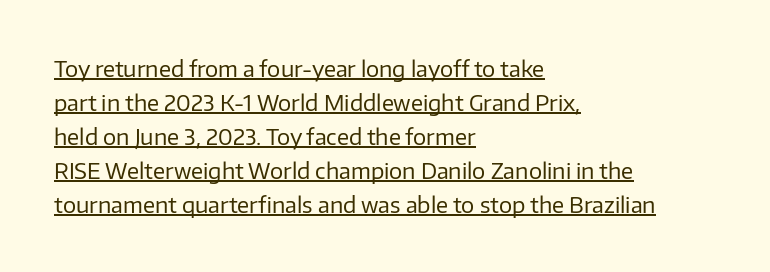
The gaps between neighbouring characters are ordinary and unremarkable. What's the leading like? Ordinary, nothing unusual. If you drew a ruler down the left edge, every line would touch it. The typography opts for an upright posture over an oblique one.
